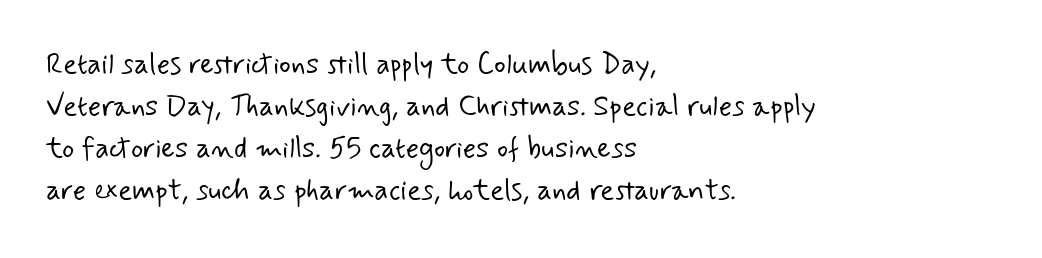
This is not heavy type; no bold has been used. Think of a printed novel: that variable character pitch is what you see here. Font category for this specimen: sans-serif. Compared with a centered layout, this one pins lines to the left instead. Has an underline been added? It has not. How are the letters spaced? Ordinarily, with no added tracking.
